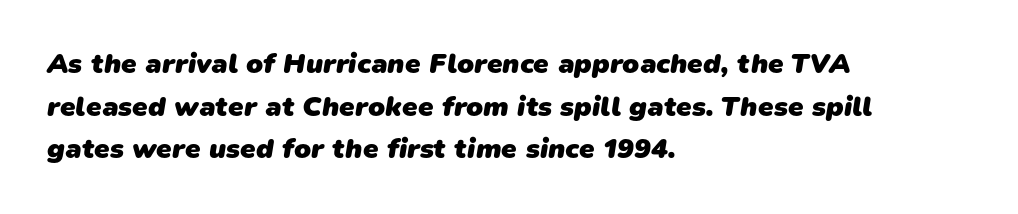
Q: Is the text bold? A: Yes.
Q: Is the typeface a serif or a sans-serif typeface? A: Sans-serif.
Q: Is the text underlined? A: No.
Q: How is the paragraph aligned? A: Left-aligned.
Q: Is the spacing between letters normal or unusually wide? A: Normal.
Q: Is the spacing between lines tight, normal or loose? A: Normal.
Q: Width (condensed, normal, or wide)? A: Normal.
Q: Stroke contrast? A: Low.
Q: x-height? A: Medium.
Q: Monospaced? A: No.
